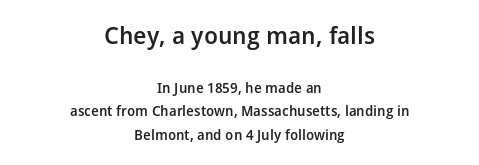
Leftover space on each line is divided equally before and after the words. Characters follow at the spacing the type designer built in. The foot of each line stays bare and open. Every letter is mildly thick-stroked: semibold rather than bold. Reading top to bottom, the characters get smaller at the block break. The type sits square on the baseline with zero lean.
